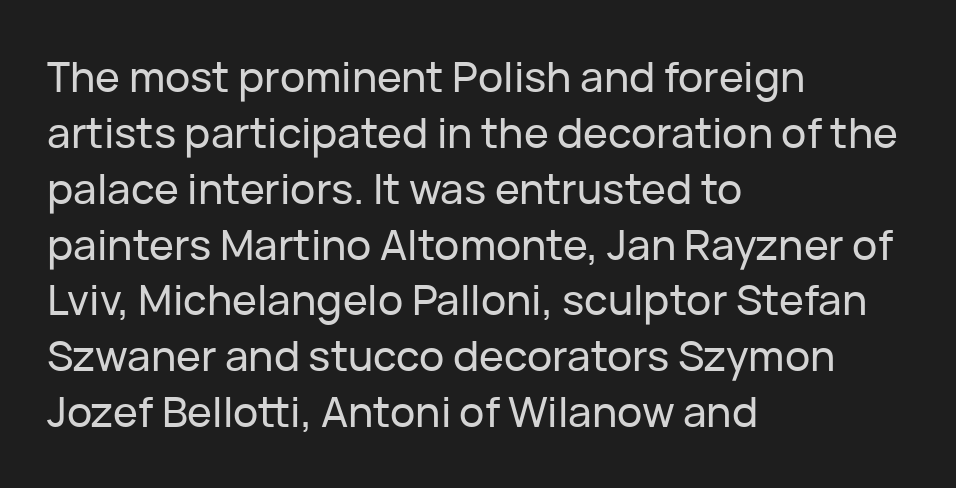
{"serif": "no", "italic": "no", "width": "normal", "stroke_contrast": "low", "x_height": "medium", "monospaced": "no", "underline": "no", "align": "left", "line_spacing": "normal", "line_spacing_ratio": 1.33, "letter_spacing": "normal", "letter_spacing_em": 0.0, "glyph_px": 42}
